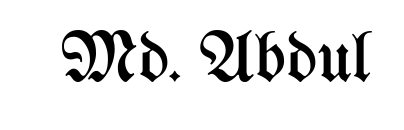
The image shows 71 px regular-weight, condensed type, upright; set normal letter spacing, not underlined; medium stroke contrast and a medium x-height.
